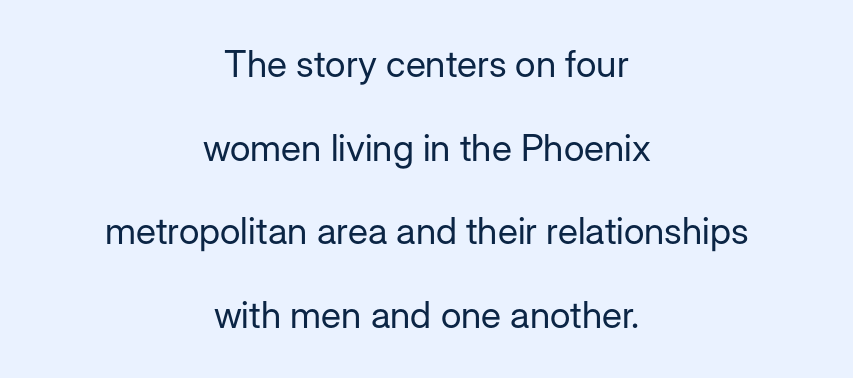
This is roman type, the default non-slanted kind. Look at the bottom of the vertical strokes: they stop flat, with no serifs. Letters rest on an invisible, unmarked baseline. Summary of weight: not heavy and not bold. A student would call this center alignment; a typographer would say set centered.
